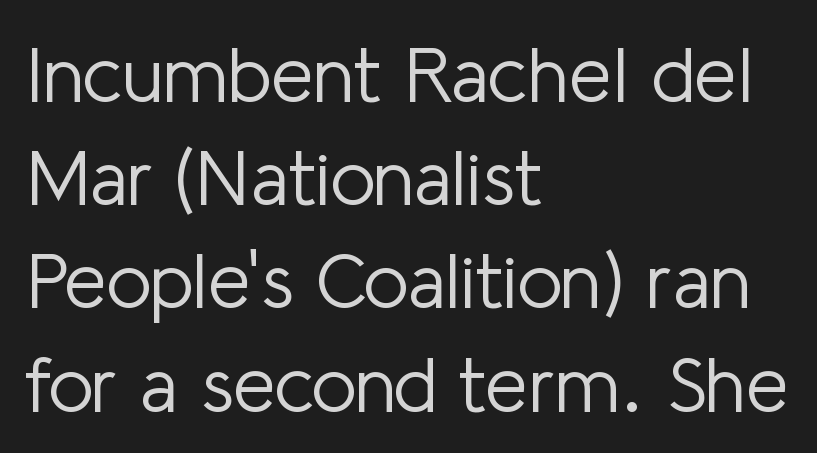
Q: Is the text bold? A: No.
Q: Is the text italic (slanted)? A: No, it is upright.
Q: Is the typeface a serif or a sans-serif typeface? A: Sans-serif.
Q: Is the text underlined? A: No.
Q: How is the paragraph aligned? A: Left-aligned.
Q: Is the spacing between letters normal or unusually wide? A: Normal.
Q: Is the spacing between lines tight, normal or loose? A: Normal.
Q: Width (condensed, normal, or wide)? A: Normal.
Q: Stroke contrast? A: Low.
Q: x-height? A: Medium.
Q: Monospaced? A: No.
